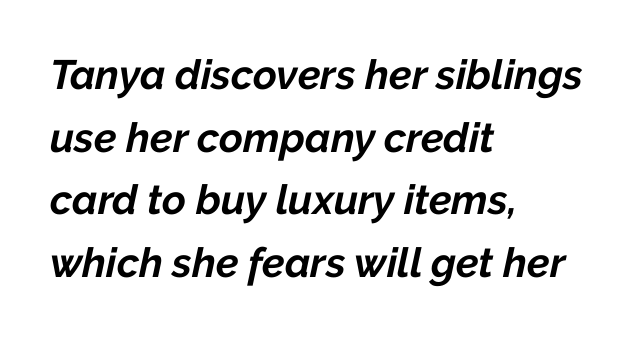
The image shows 41 px bold type, italic (leaning right); set left-aligned, normal line spacing (1.53x), normal letter spacing, not underlined; low stroke contrast and a medium x-height.
